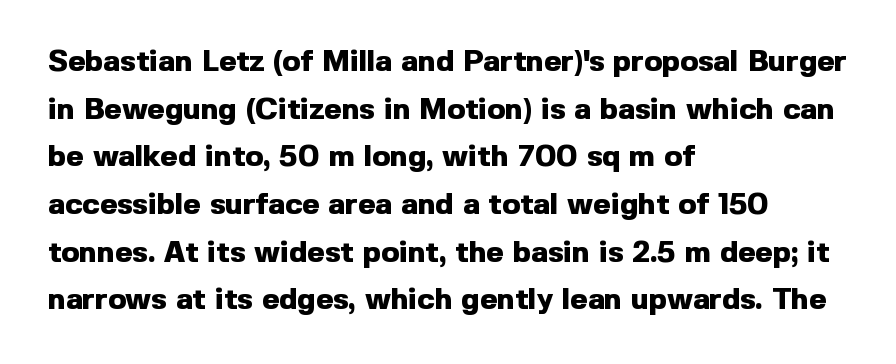
Q: Is the text bold? A: Yes.
Q: Is the text italic (slanted)? A: No, it is upright.
Q: Is the typeface a serif or a sans-serif typeface? A: Sans-serif.
Q: Is the text underlined? A: No.
Q: How is the paragraph aligned? A: Left-aligned.
Q: Is the spacing between letters normal or unusually wide? A: Normal.
Q: Is the spacing between lines tight, normal or loose? A: Normal.
Q: Width (condensed, normal, or wide)? A: Normal.
Q: x-height? A: Medium.
Q: Monospaced? A: No.
